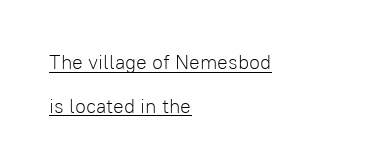
{"italic": "no", "bold": "no", "underline": "yes", "align": "left", "line_spacing": "loose", "line_spacing_ratio": 2.19, "letter_spacing": "normal", "letter_spacing_em": 0.0, "glyph_px": 20}
